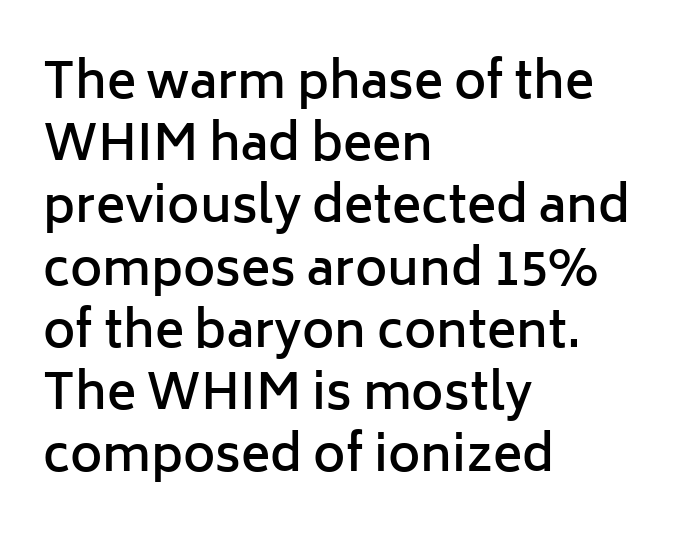
A roman cut, with each character standing at attention. This rendering features lettering with no underline. Glyph-to-glyph distance matches everyday printed text. Note the varied advance widths — an 'i' is clearly narrower than an 'm'. Layout note: lines flush left.
